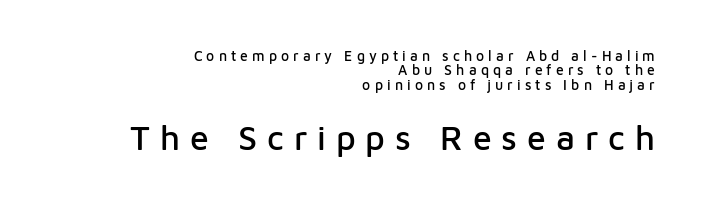
The image shows 34 px sans-serif type, upright; set right-aligned, tight line spacing (1.02x), unusually wide letter spacing (+0.29 em), not underlined; the second (bottom) block is 2.43x larger; low stroke contrast and a medium x-height.
